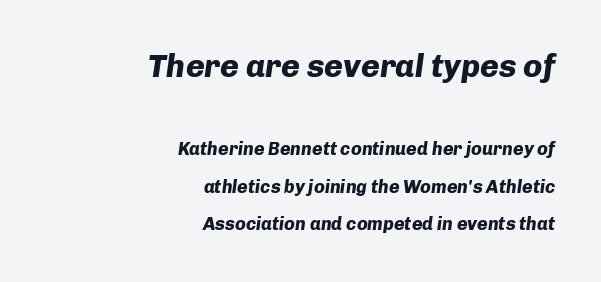
The image shows 32 px heavy type, italic (leaning right); set right-aligned, loose line spacing (2.08x), normal letter spacing, not underlined; the first (top) block is 1.78x larger; low stroke contrast and a medium x-height.
